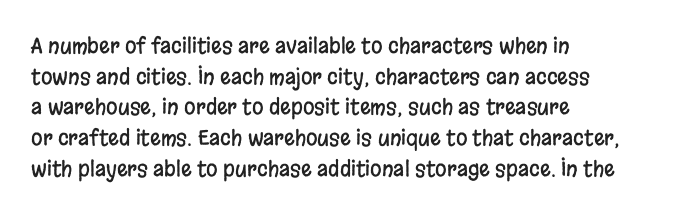
The image shows 21 px text type, upright; set left-aligned, normal line spacing (1.46x), normal letter spacing, not underlined.
